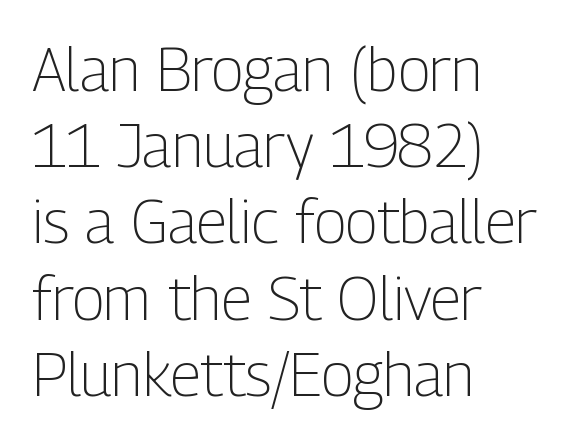
A typesetter would label this face a sans. No extra tracking has been applied to these lines. The letters advance in unequal steps, a hallmark of proportional type. Each line starts at the same left margin while the right side varies. Designer's note — italics off, roman on.
